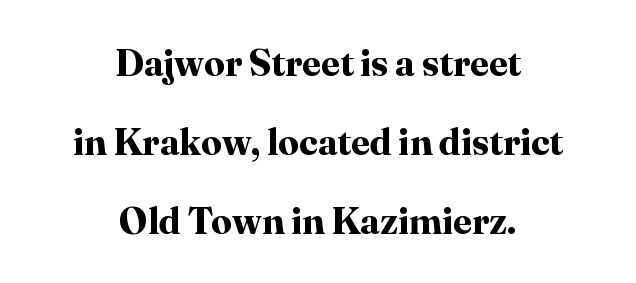
Q: Is the text bold? A: Yes.
Q: Is the text italic (slanted)? A: No, it is upright.
Q: Is the typeface a serif or a sans-serif typeface? A: Serif.
Q: Is the text underlined? A: No.
Q: How is the paragraph aligned? A: Centered.
Q: Is the spacing between letters normal or unusually wide? A: Normal.
Q: Is the spacing between lines tight, normal or loose? A: Loose.
Q: Width (condensed, normal, or wide)? A: Normal.
Q: Stroke contrast? A: High.
Q: x-height? A: Medium.
Q: Monospaced? A: No.
